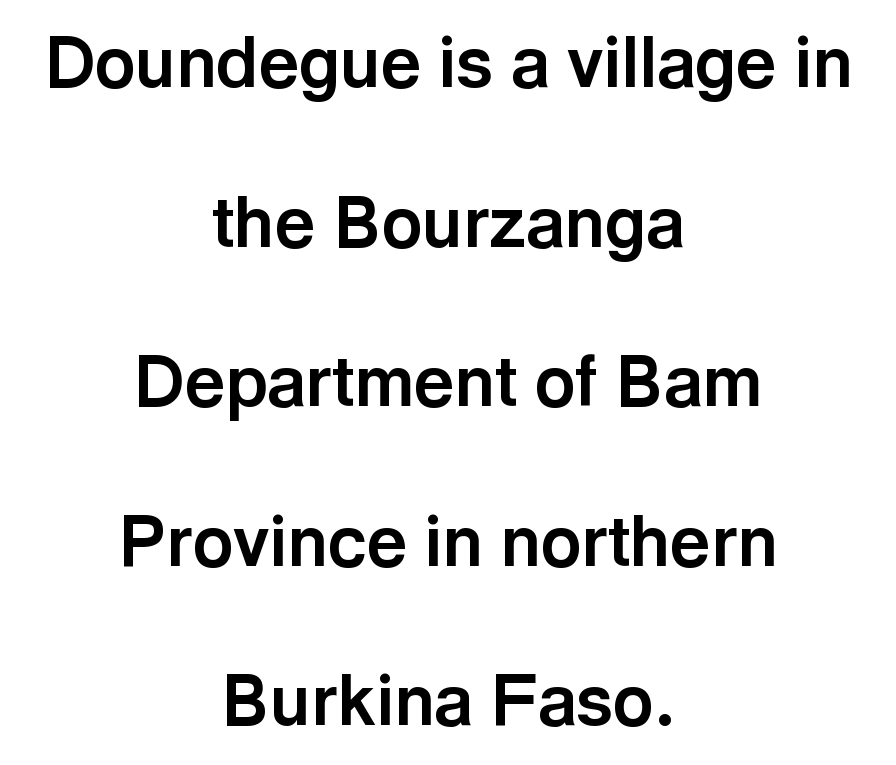
{"serif": "no", "italic": "no", "bold": "yes", "weight": "bold", "width": "normal", "x_height": "medium", "monospaced": "no", "underline": "no", "align": "center", "line_spacing": "loose", "line_spacing_ratio": 2.28, "letter_spacing": "normal", "letter_spacing_em": 0.0, "glyph_px": 70}
